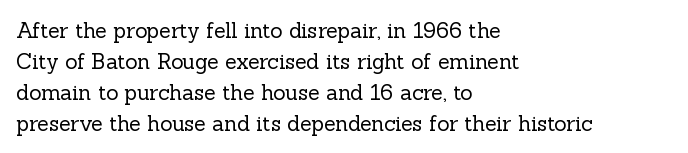
The image shows 21 px text type, upright; set left-aligned, normal line spacing (1.47x), normal letter spacing, not underlined.
